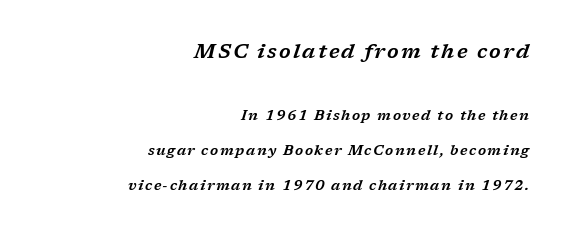
{"italic": "yes", "lean": "right", "slant_degrees": 17, "underline": "no", "align": "right", "line_spacing": "loose", "line_spacing_ratio": 2.5, "larger_block": "first", "size_ratio": 1.43, "glyph_px": 20}
